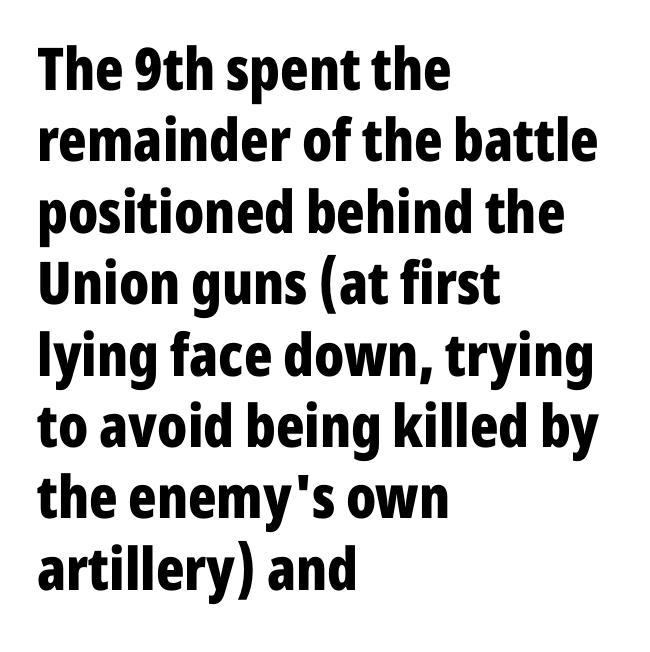
The image shows 59 px bold, condensed sans-serif type, upright; set left-aligned, line spacing 1.21x, normal letter spacing, not underlined; low stroke contrast and a medium x-height.
